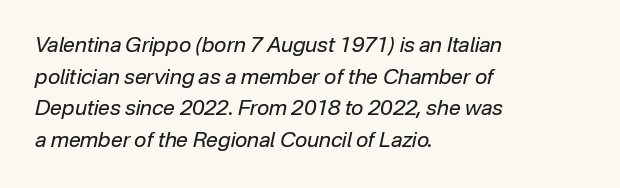
The vertical gap from one line to the next is medium. The space directly below the letters is spotless. The face looks like a standard text weight, possibly lighter. The lines in this sample share a left origin and differ only in where they stop. This sample uses an oblique cut, with every glyph tilted off the vertical. Observe the ordinary spacing: letters are neighbours, not strangers.
